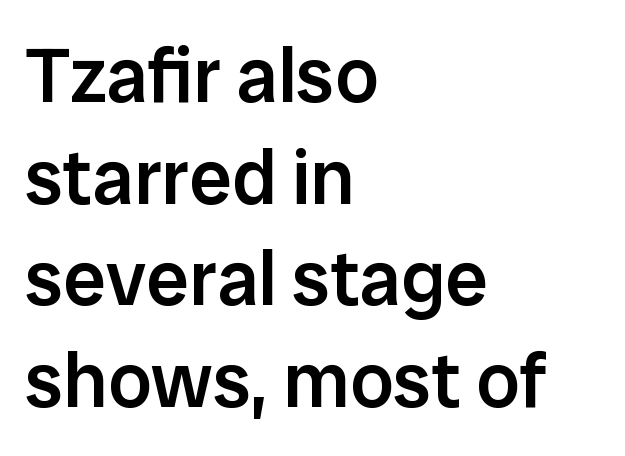
Q: Is the text bold? A: Semi-bold.
Q: Is the text italic (slanted)? A: No, it is upright.
Q: Is the typeface a serif or a sans-serif typeface? A: Sans-serif.
Q: Is the text underlined? A: No.
Q: How is the paragraph aligned? A: Left-aligned.
Q: Is the spacing between letters normal or unusually wide? A: Normal.
Q: Is the spacing between lines tight, normal or loose? A: Normal.
Q: Width (condensed, normal, or wide)? A: Normal.
Q: Stroke contrast? A: Low.
Q: x-height? A: Medium.
Q: Monospaced? A: No.
